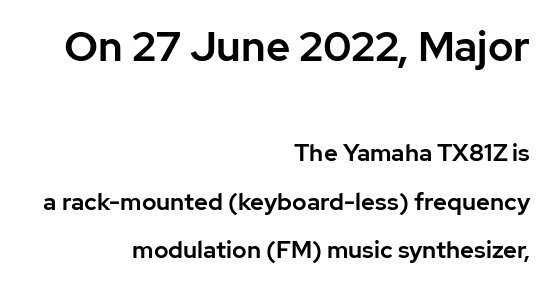
The image shows 42 px sans-serif type, upright; set right-aligned, loose line spacing (2.02x), normal letter spacing, not underlined; the first (top) block is 1.75x larger; low stroke contrast and a medium x-height.
